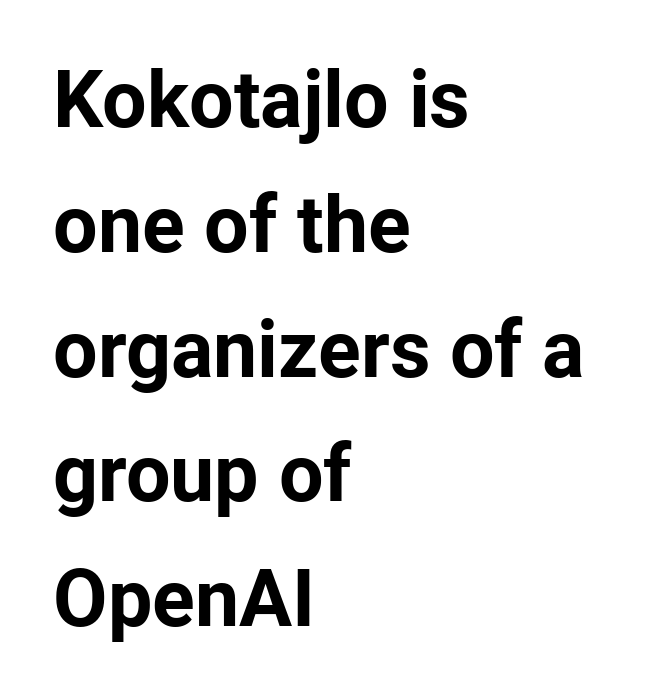
The image shows 79 px bold sans-serif type, upright; set left-aligned, normal line spacing (1.58x), normal letter spacing, not underlined; low stroke contrast and a medium x-height.
